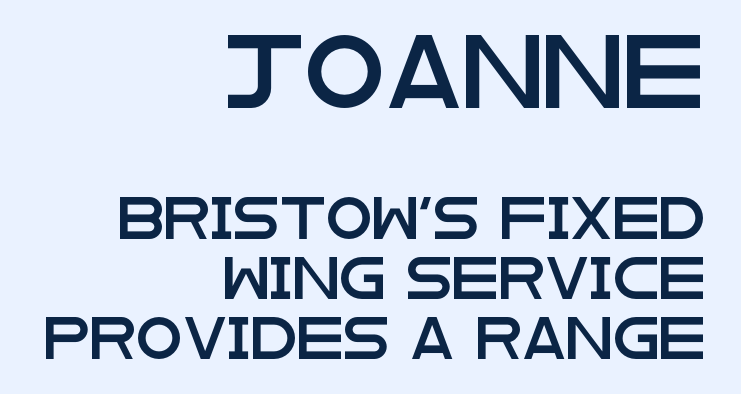
The image shows 73 px wide sans-serif type, upright; set right-aligned, normal line spacing (1.43x), normal letter spacing, not underlined; the first (top) block is 1.74x larger; low stroke contrast and a large x-height.
